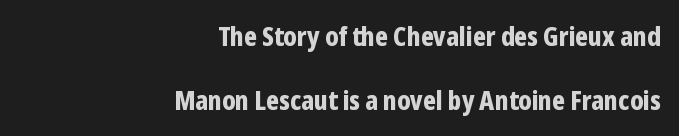
Q: Is the text bold? A: Yes.
Q: Is the text italic (slanted)? A: No, it is upright.
Q: Is the text underlined? A: No.
Q: How is the paragraph aligned? A: Right-aligned.
Q: Is the spacing between letters normal or unusually wide? A: Normal.
Q: Is the spacing between lines tight, normal or loose? A: Loose.
